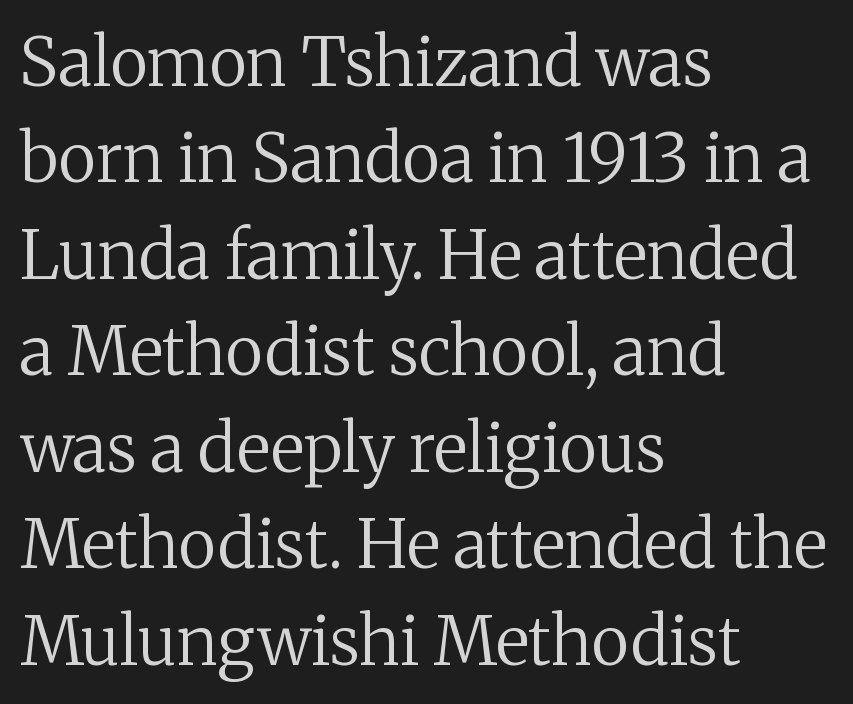
The image shows 67 px regular-weight serif type, upright; set left-aligned, normal line spacing (1.44x), normal letter spacing, not underlined; medium stroke contrast and a medium x-height.
